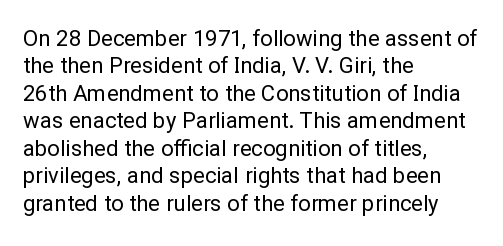
Counters stay open thanks to moderate or lighter strokes. All the whitespace from short lines collects on the right. Normally led — the rows are evenly, conventionally spaced. The glyphs are unaccompanied by any horizontal stroke below them.
